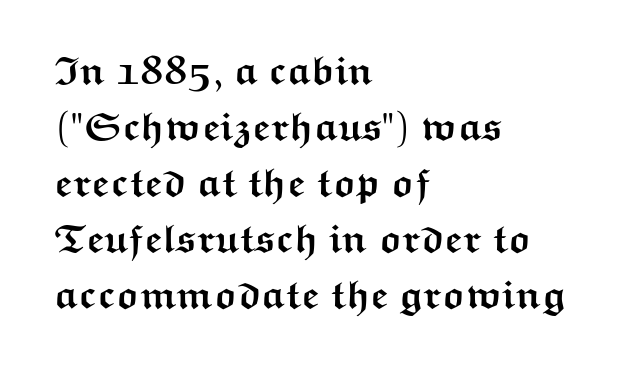
Grotesque or geometric, the face here clearly has no serifs. A typesetter would mark this as roman, not italic. Reading down the column, the eye jumps a familiar distance to each next line. Each glyph is drawn with heavy, bold strokes.
